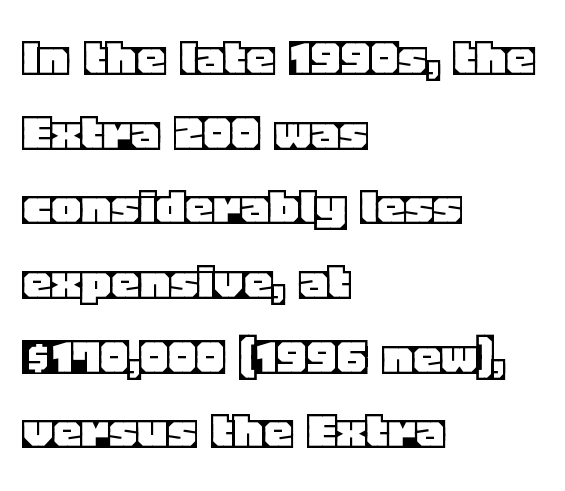
{"italic": "no", "width": "normal", "x_height": "large", "monospaced": "no", "underline": "no", "align": "left", "line_spacing": "normal", "line_spacing_ratio": 1.31, "letter_spacing": "normal", "letter_spacing_em": 0.0, "glyph_px": 57}
